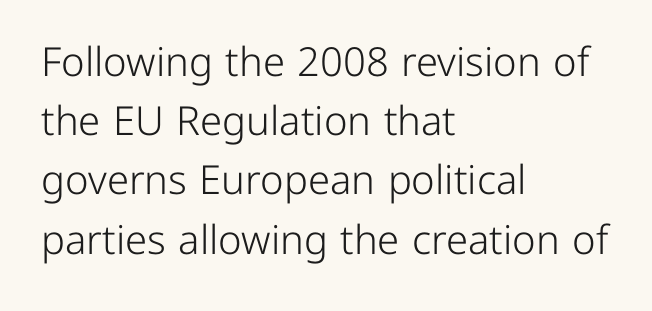
Q: Is the text bold? A: No.
Q: Is the text italic (slanted)? A: No, it is upright.
Q: Is the typeface a serif or a sans-serif typeface? A: Sans-serif.
Q: Is the text underlined? A: No.
Q: How is the paragraph aligned? A: Left-aligned.
Q: Is the spacing between letters normal or unusually wide? A: Normal.
Q: Is the spacing between lines tight, normal or loose? A: Normal.
Q: Width (condensed, normal, or wide)? A: Normal.
Q: Stroke contrast? A: Low.
Q: x-height? A: Medium.
Q: Monospaced? A: No.
